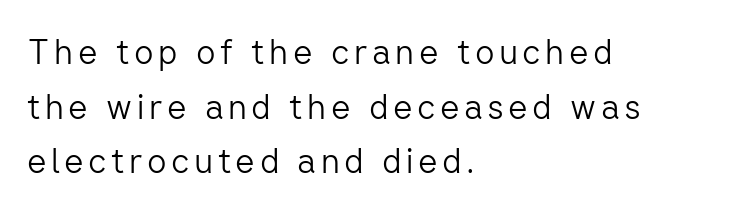
Observe the absence of serifs on each vertical stroke in this sample. A typesetter would call this proportional, since set widths differ per character. The vertical gap from one line to the next is medium. A bare baseline throughout the passage. It's the straight-up-and-down kind of type.
